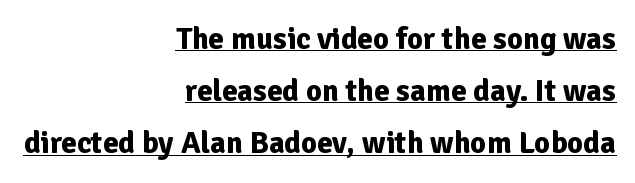
Q: Is the text bold? A: Yes.
Q: Is the text italic (slanted)? A: No, it is upright.
Q: Is the typeface a serif or a sans-serif typeface? A: Sans-serif.
Q: Is the text underlined? A: Yes.
Q: How is the paragraph aligned? A: Right-aligned.
Q: Is the spacing between letters normal or unusually wide? A: Normal.
Q: Is the spacing between lines tight, normal or loose? A: Normal.
Q: Width (condensed, normal, or wide)? A: Normal.
Q: Stroke contrast? A: Low.
Q: x-height? A: Medium.
Q: Monospaced? A: No.
